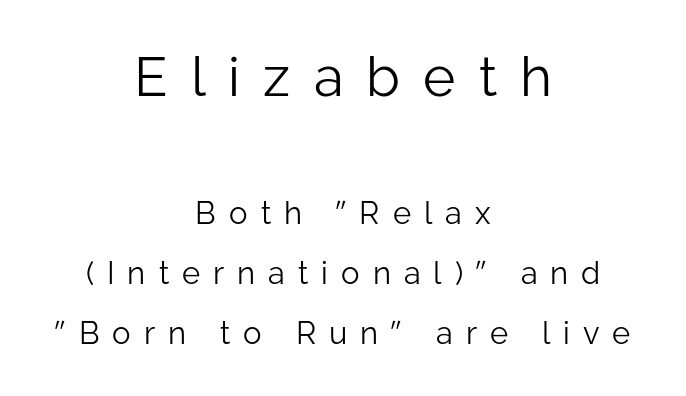
Q: Is the text bold? A: No.
Q: Is the text italic (slanted)? A: No, it is upright.
Q: Is the typeface a serif or a sans-serif typeface? A: Sans-serif.
Q: Is the text underlined? A: No.
Q: How is the paragraph aligned? A: Centered.
Q: Is the spacing between letters normal or unusually wide? A: Unusually wide.
Q: Is the spacing between lines tight, normal or loose? A: Loose.
Q: Which block of text is set in a larger size, the first (top) or the second (bottom)? A: The first (top) one.
Q: Width (condensed, normal, or wide)? A: Normal.
Q: Stroke contrast? A: Low.
Q: x-height? A: Medium.
Q: Monospaced? A: No.
